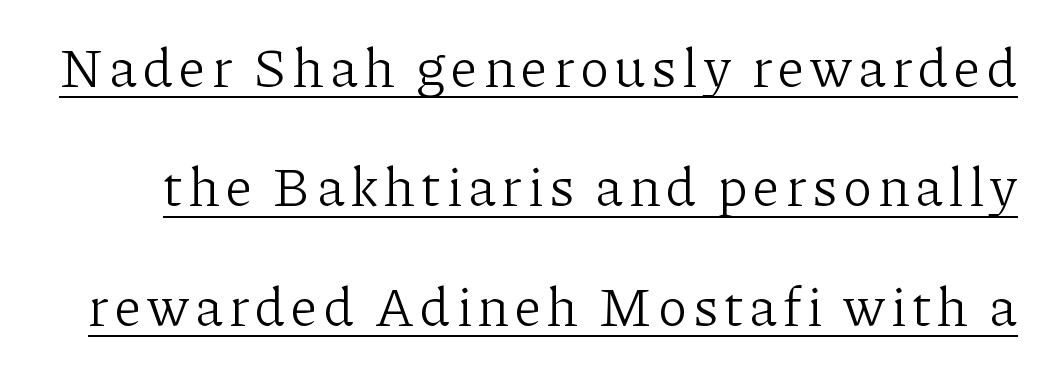
Q: Is the text bold? A: No.
Q: Is the text italic (slanted)? A: No, it is upright.
Q: Is the typeface a serif or a sans-serif typeface? A: Serif.
Q: Is the text underlined? A: Yes.
Q: Is the spacing between lines tight, normal or loose? A: Loose.
Q: Width (condensed, normal, or wide)? A: Normal.
Q: Stroke contrast? A: Low.
Q: x-height? A: Medium.
Q: Monospaced? A: No.
